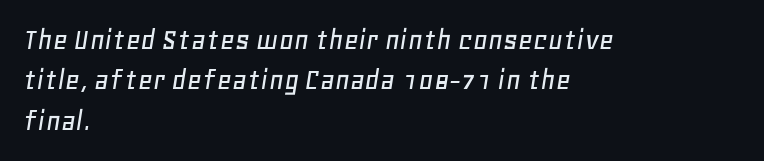
{"italic": "yes", "lean": "right", "slant_degrees": 11, "width": "normal", "stroke_contrast": "low", "x_height": "large", "monospaced": "no", "underline": "no", "align": "left", "line_spacing": "normal", "line_spacing_ratio": 1.26, "letter_spacing": "normal", "letter_spacing_em": 0.0, "glyph_px": 32}
